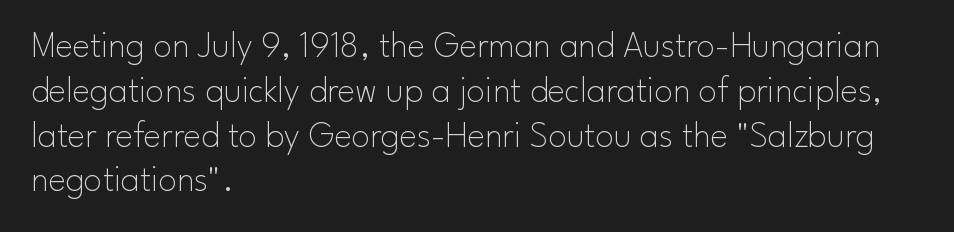
{"serif": "no", "italic": "no", "bold": "no", "weight": "thin", "width": "normal", "stroke_contrast": "low", "x_height": "small", "monospaced": "no", "underline": "no", "align": "left", "line_spacing_ratio": 1.21, "letter_spacing": "normal", "letter_spacing_em": 0.0, "glyph_px": 37}
